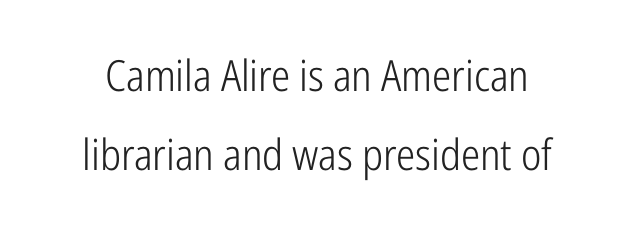
{"serif": "no", "italic": "no", "bold": "no", "weight": "light", "width": "condensed", "stroke_contrast": "low", "x_height": "medium", "monospaced": "no", "underline": "no", "line_spacing_ratio": 1.84, "letter_spacing": "normal", "letter_spacing_em": 0.0, "glyph_px": 43}
